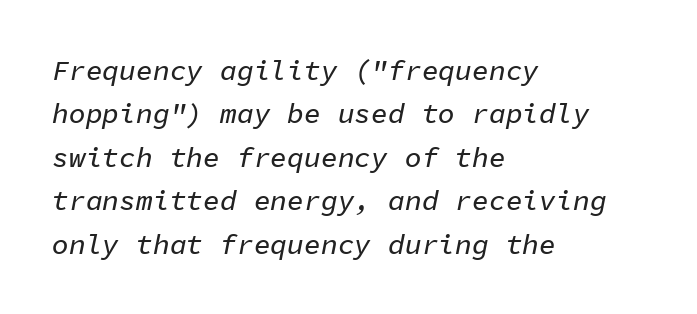
Note the uniform advance width — an 'i' takes as much space as an 'm'. In CSS terms this would be text-align: left. Does the lettering tilt? It does — this is italic. The horizontal fit of the characters is conventional and even. A clean baseline with only descenders dipping below it.
